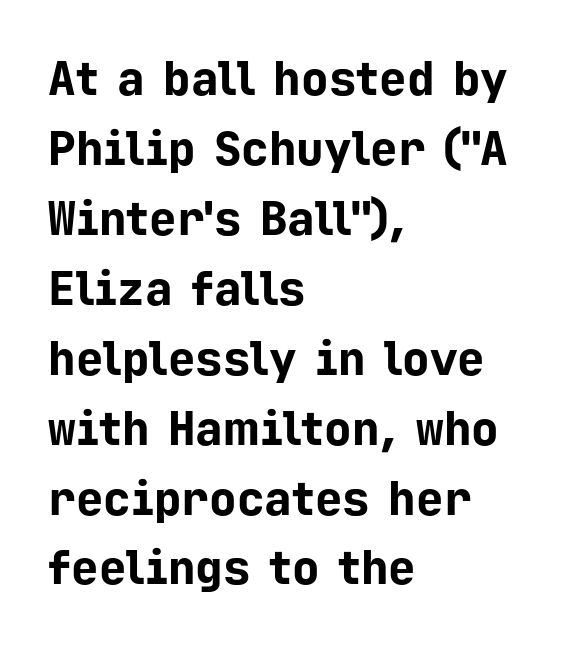
Q: Is the text bold? A: Yes.
Q: Is the text italic (slanted)? A: No, it is upright.
Q: Is the typeface a serif or a sans-serif typeface? A: Sans-serif.
Q: Is the text underlined? A: No.
Q: How is the paragraph aligned? A: Left-aligned.
Q: Is the spacing between letters normal or unusually wide? A: Normal.
Q: Is the spacing between lines tight, normal or loose? A: Normal.
Q: Width (condensed, normal, or wide)? A: Normal.
Q: Stroke contrast? A: Low.
Q: x-height? A: Medium.
Q: Monospaced? A: Yes.
